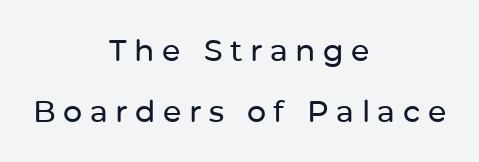
Q: Is the text italic (slanted)? A: No, it is upright.
Q: Is the typeface a serif or a sans-serif typeface? A: Sans-serif.
Q: Is the text underlined? A: No.
Q: How is the paragraph aligned? A: Centered.
Q: Is the spacing between letters normal or unusually wide? A: Unusually wide.
Q: Is the spacing between lines tight, normal or loose? A: Loose.
Q: Width (condensed, normal, or wide)? A: Normal.
Q: Stroke contrast? A: Low.
Q: x-height? A: Medium.
Q: Monospaced? A: No.
